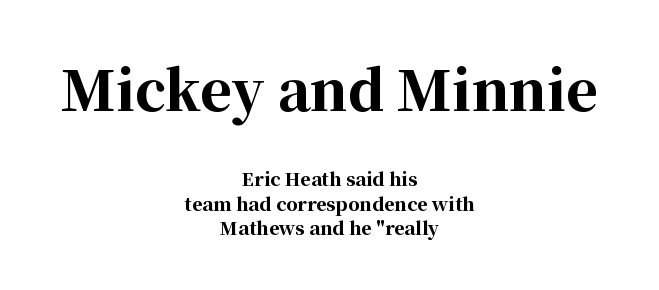
The image shows 54 px bold serif type, upright; set centered, normal line spacing (1.37x), normal letter spacing, not underlined; the first (top) block is 3.0x larger; high stroke contrast and a medium x-height.
